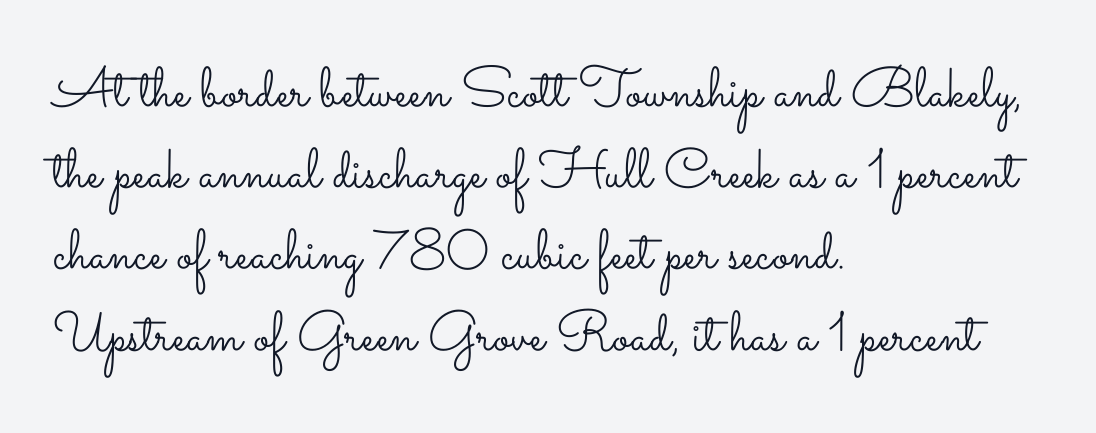
Q: Is the text bold? A: No.
Q: Is the text italic (slanted)? A: Yes.
Q: Is the text underlined? A: No.
Q: How is the paragraph aligned? A: Left-aligned.
Q: Is the spacing between letters normal or unusually wide? A: Normal.
Q: Is the spacing between lines tight, normal or loose? A: Normal.
Q: Width (condensed, normal, or wide)? A: Wide.
Q: Stroke contrast? A: Low.
Q: x-height? A: Small.
Q: Monospaced? A: No.
